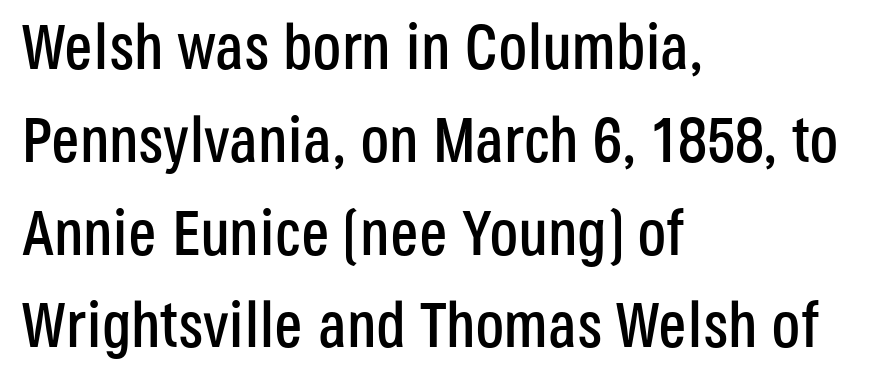
{"serif": "no", "italic": "no", "width": "condensed", "stroke_contrast": "low", "x_height": "large", "monospaced": "no", "underline": "no", "align": "left", "line_spacing": "normal", "line_spacing_ratio": 1.45, "letter_spacing": "normal", "letter_spacing_em": 0.0, "glyph_px": 64}
